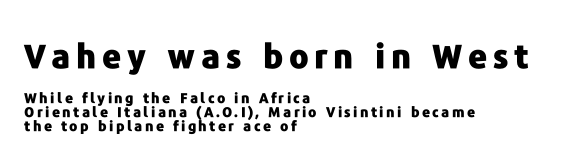
The image shows 33 px heavy sans-serif type, upright; set left-aligned, tight line spacing (1.01x), not underlined; the first (top) block is 2.36x larger; low stroke contrast and a medium x-height.
